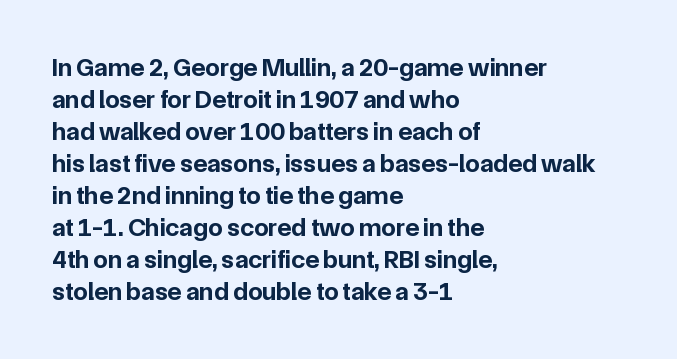
{"italic": "no", "bold": "yes", "underline": "no", "align": "left", "line_spacing_ratio": 1.23, "letter_spacing": "normal", "letter_spacing_em": 0.0, "glyph_px": 26}
